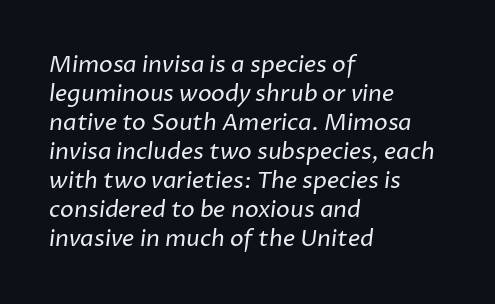
{"bold": "no", "underline": "no", "align": "left", "line_spacing": "normal", "line_spacing_ratio": 1.26, "letter_spacing": "normal", "letter_spacing_em": 0.0, "glyph_px": 23}
